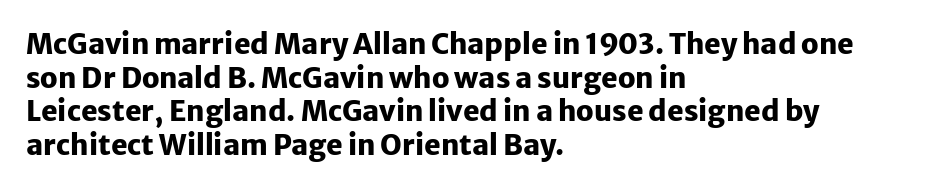
Q: Is the text bold? A: Yes.
Q: Is the text italic (slanted)? A: No, it is upright.
Q: Is the typeface a serif or a sans-serif typeface? A: Sans-serif.
Q: Is the text underlined? A: No.
Q: How is the paragraph aligned? A: Left-aligned.
Q: Is the spacing between letters normal or unusually wide? A: Normal.
Q: Width (condensed, normal, or wide)? A: Normal.
Q: Stroke contrast? A: Low.
Q: x-height? A: Medium.
Q: Monospaced? A: No.
